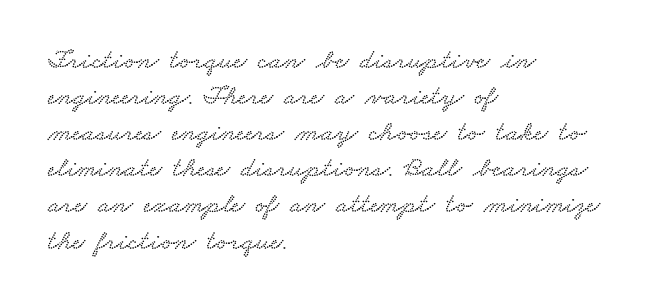
The image shows 28 px wide serif type; set left-aligned, normal line spacing (1.29x), normal letter spacing, not underlined; low stroke contrast and a small x-height.
